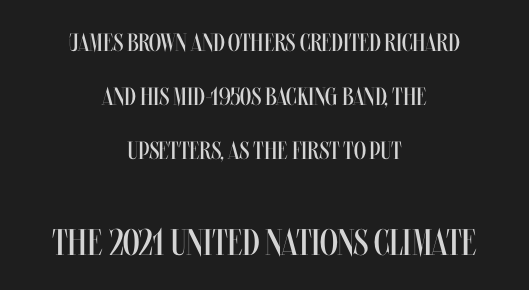
Q: Is the text bold? A: No.
Q: Is the text italic (slanted)? A: No, it is upright.
Q: Is the text underlined? A: No.
Q: How is the paragraph aligned? A: Centered.
Q: Is the spacing between letters normal or unusually wide? A: Normal.
Q: Is the spacing between lines tight, normal or loose? A: Loose.
Q: Which block of text is set in a larger size, the first (top) or the second (bottom)? A: The second (bottom) one.
Q: Width (condensed, normal, or wide)? A: Condensed.
Q: Stroke contrast? A: Medium.
Q: x-height? A: Large.
Q: Monospaced? A: No.
